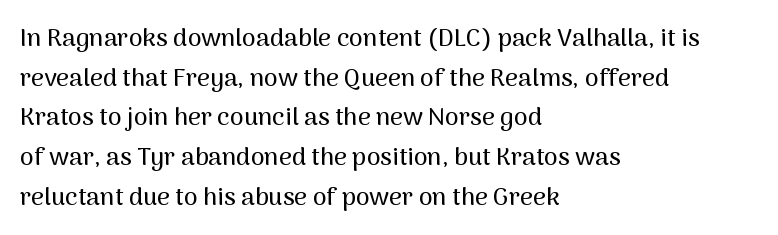
Words appear dense and cohesive because spacing is normal. Italic? Not at all — the glyphs are vertical. Horizontally, the lines are justified to the leading edge only. Leading matches the norm, producing a regular column. Each row of text sits above clean, open space.
